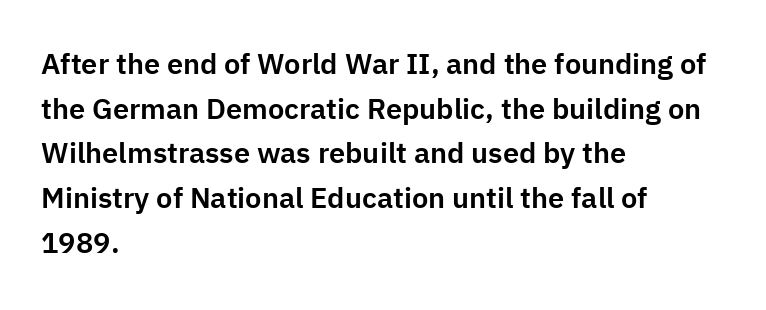
{"serif": "no", "italic": "no", "width": "normal", "stroke_contrast": "low", "x_height": "medium", "monospaced": "no", "underline": "no", "align": "left", "line_spacing": "normal", "line_spacing_ratio": 1.54, "letter_spacing": "normal", "letter_spacing_em": 0.0, "glyph_px": 29}
